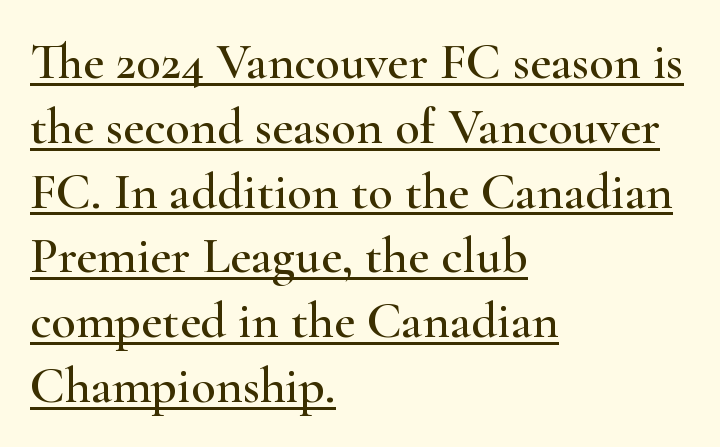
{"serif": "yes", "italic": "no", "width": "wide", "stroke_contrast": "high", "x_height": "small", "monospaced": "no", "underline": "yes", "align": "left", "line_spacing": "normal", "line_spacing_ratio": 1.27, "letter_spacing": "normal", "letter_spacing_em": 0.0, "glyph_px": 51}
